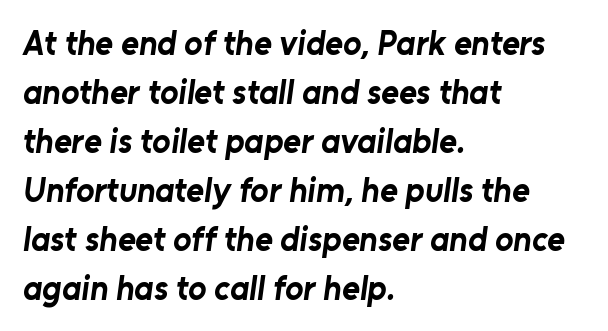
{"serif": "no", "bold": "yes", "weight": "bold", "width": "normal", "stroke_contrast": "low", "x_height": "medium", "monospaced": "no", "underline": "no", "align": "left", "line_spacing": "normal", "line_spacing_ratio": 1.44, "letter_spacing": "normal", "letter_spacing_em": 0.0, "glyph_px": 34}
